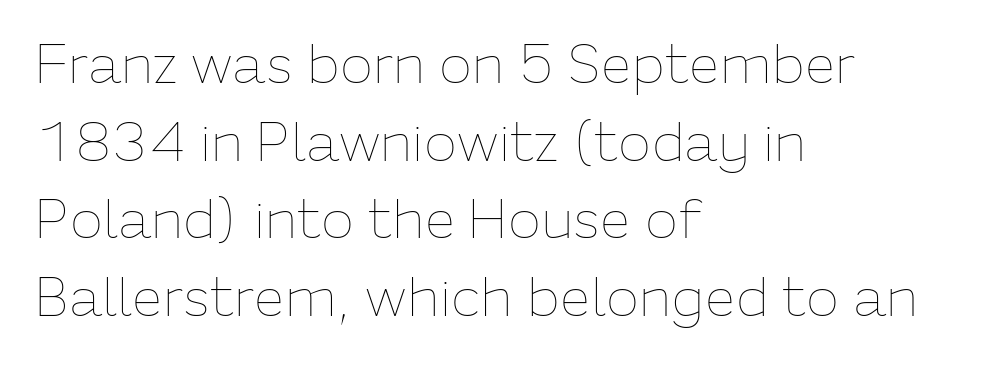
Q: Is the text bold? A: No.
Q: Is the text italic (slanted)? A: No, it is upright.
Q: Is the text underlined? A: No.
Q: How is the paragraph aligned? A: Left-aligned.
Q: Is the spacing between letters normal or unusually wide? A: Normal.
Q: Is the spacing between lines tight, normal or loose? A: Normal.
Q: Width (condensed, normal, or wide)? A: Normal.
Q: Stroke contrast? A: Low.
Q: x-height? A: Medium.
Q: Monospaced? A: No.
